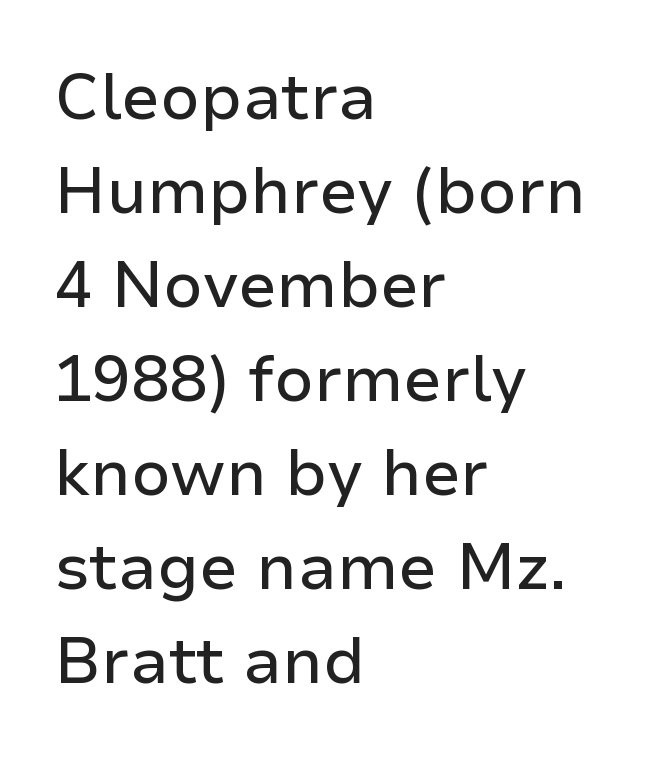
Q: Is the text italic (slanted)? A: No, it is upright.
Q: Is the typeface a serif or a sans-serif typeface? A: Sans-serif.
Q: Is the text underlined? A: No.
Q: How is the paragraph aligned? A: Left-aligned.
Q: Is the spacing between letters normal or unusually wide? A: Normal.
Q: Is the spacing between lines tight, normal or loose? A: Normal.
Q: Width (condensed, normal, or wide)? A: Normal.
Q: Stroke contrast? A: Low.
Q: x-height? A: Medium.
Q: Monospaced? A: No.
